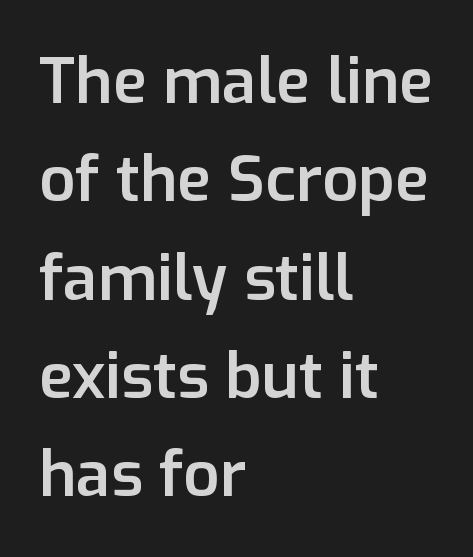
Plain, unruled lines of type. Check where the strokes stop: nothing finishes them off — pure sans. Italic? Not at all — the glyphs are vertical. Heft: intermediate — a semibold. These lines are rendered in a variable-pitch font. The rendering uses a moderate line-height, typical for paragraphs.
